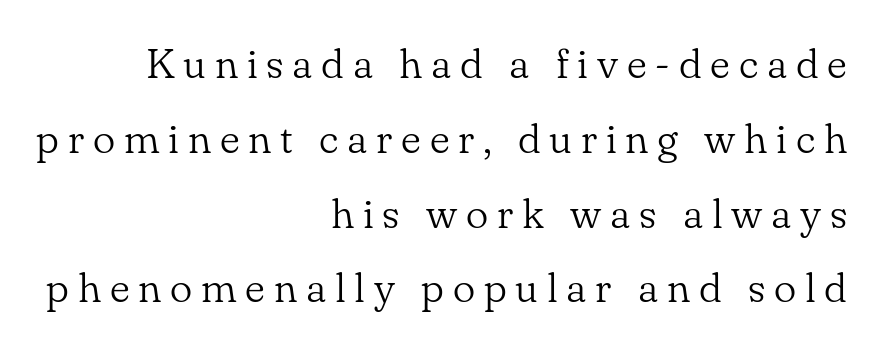
The image shows 42 px light serif type, upright; set right-aligned, line spacing 1.78x, unusually wide letter spacing (+0.21 em), not underlined; low stroke contrast and a small x-height.
